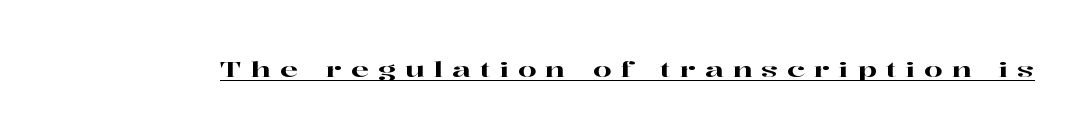
It's the straight-up-and-down kind of type. These characters rest on top of a visible drawn line. Each word looks stretched out because of the extra space between its letters.
